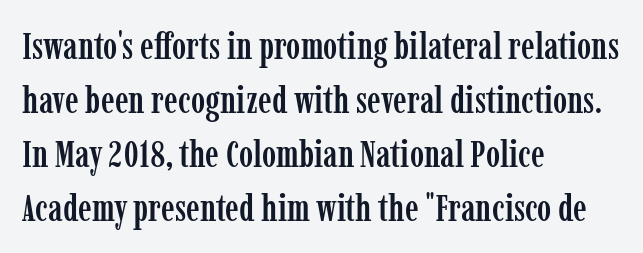
Q: Is the text italic (slanted)? A: No, it is upright.
Q: Is the typeface a serif or a sans-serif typeface? A: Serif.
Q: Is the text underlined? A: No.
Q: How is the paragraph aligned? A: Left-aligned.
Q: Is the spacing between letters normal or unusually wide? A: Normal.
Q: Is the spacing between lines tight, normal or loose? A: Normal.
Q: Width (condensed, normal, or wide)? A: Condensed.
Q: Stroke contrast? A: Low.
Q: x-height? A: Medium.
Q: Monospaced? A: No.
